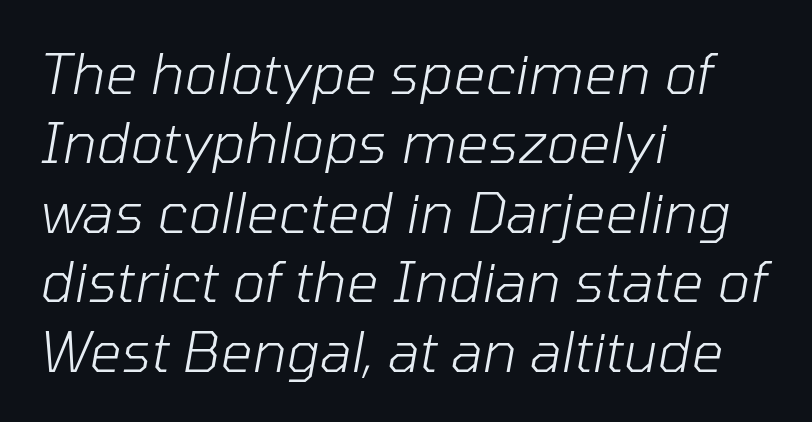
The image shows 56 px light type, italic (leaning right); set left-aligned, line spacing 1.24x, normal letter spacing, not underlined; low stroke contrast and a medium x-height.
